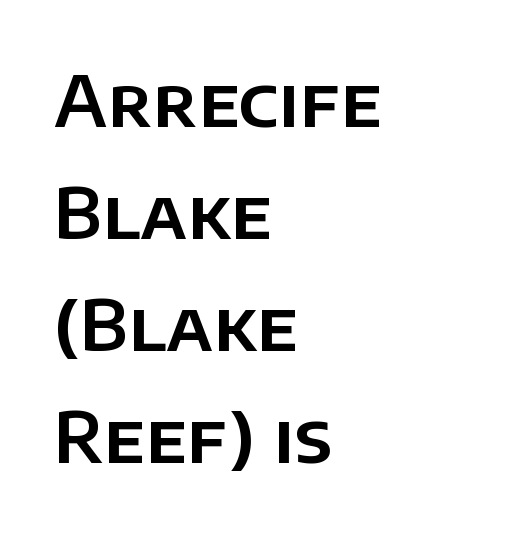
{"serif": "no", "italic": "no", "width": "normal", "stroke_contrast": "low", "x_height": "large", "monospaced": "no", "underline": "no", "align": "left", "line_spacing": "normal", "line_spacing_ratio": 1.6, "letter_spacing": "normal", "letter_spacing_em": 0.0, "glyph_px": 70}
